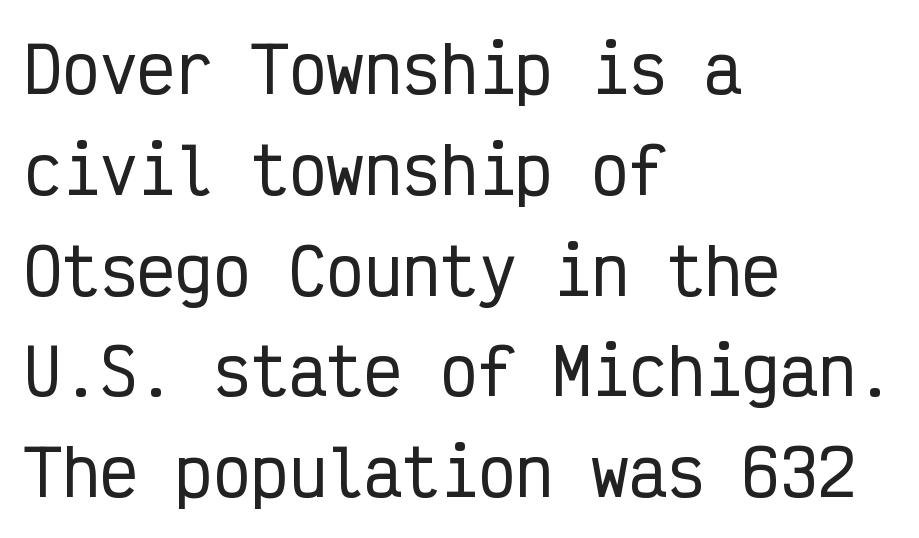
The letters stand straight up with perfectly vertical stems. The space directly below the letters is spotless. In terms of leading, this rendering sits right in the middle. The passage shown has conventional tracking throughout.
